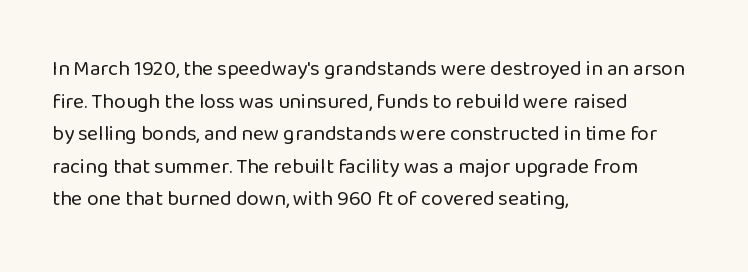
The axis of the letterforms is exactly vertical. Here the glyphs are tracked normally, forming tight word shapes. Descenders hang freely into open space. Line beginnings align vertically; line endings do not. The rows are spaced the way most documents space them.
